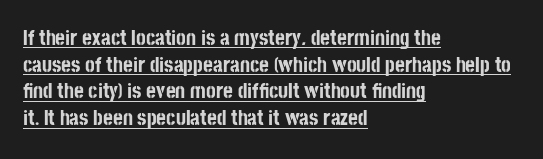
The image shows 21 px bold type, upright; set left-aligned, normal line spacing (1.27x), normal letter spacing, underlined.
